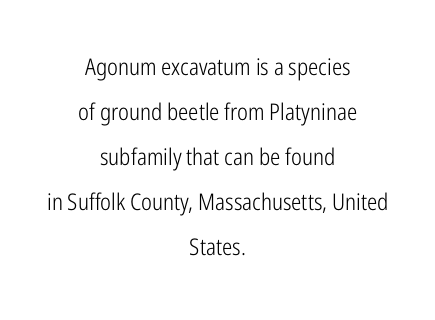
The image shows 23 px text type, upright; set centered, loose line spacing (1.96x), normal letter spacing, not underlined.
